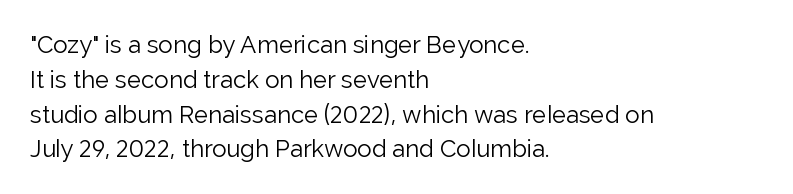
The image shows 24 px text type, upright; set left-aligned, normal line spacing (1.45x), normal letter spacing, not underlined.
